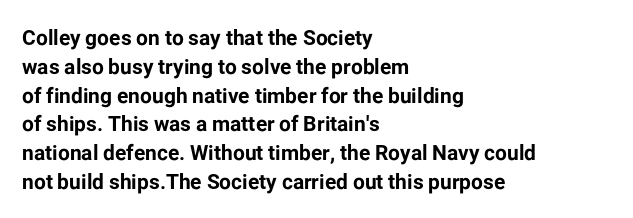
The image shows 21 px bold type, upright; set left-aligned, normal line spacing (1.37x), normal letter spacing, not underlined.
